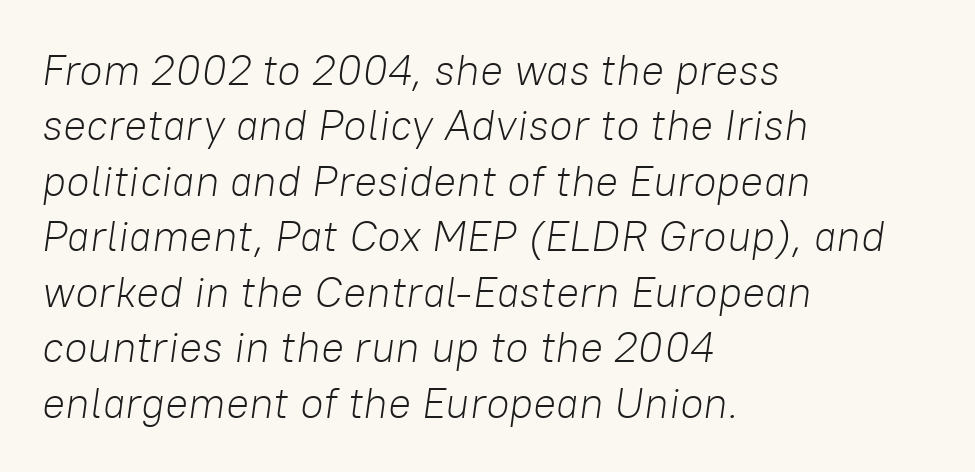
Q: Is the text bold? A: No.
Q: Is the text italic (slanted)? A: Yes, it leans right by about 8 degrees.
Q: Is the text underlined? A: No.
Q: How is the paragraph aligned? A: Left-aligned.
Q: Is the spacing between letters normal or unusually wide? A: Normal.
Q: Is the spacing between lines tight, normal or loose? A: Normal.
Q: Width (condensed, normal, or wide)? A: Normal.
Q: Stroke contrast? A: Low.
Q: x-height? A: Medium.
Q: Monospaced? A: No.
